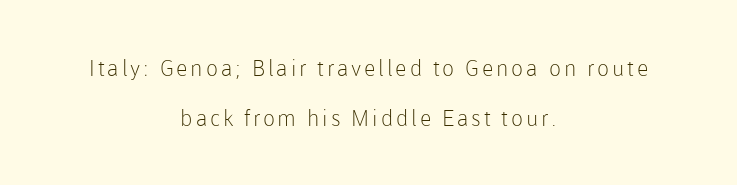
Q: Is the text bold? A: No.
Q: Is the text italic (slanted)? A: No, it is upright.
Q: Is the text underlined? A: No.
Q: How is the paragraph aligned? A: Centered.
Q: Is the spacing between lines tight, normal or loose? A: Loose.
